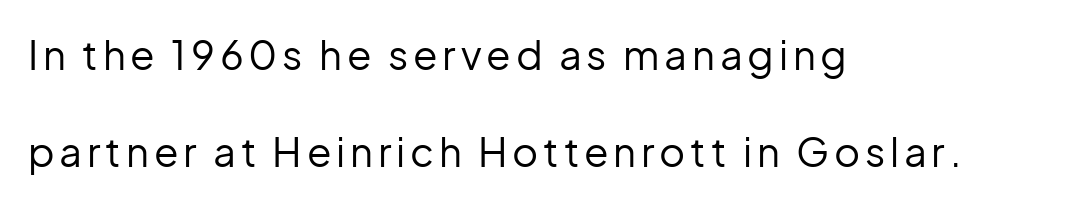
Loosely led — the rows are spread out. Each letter keeps its own natural width here, so spacing adapts to shape. The rag falls on the right side of this text block. Examine the stroke ends and you'll find no serifs. Italic: no, the glyphs are upright roman. A light-to-regular cut is what we see here.
